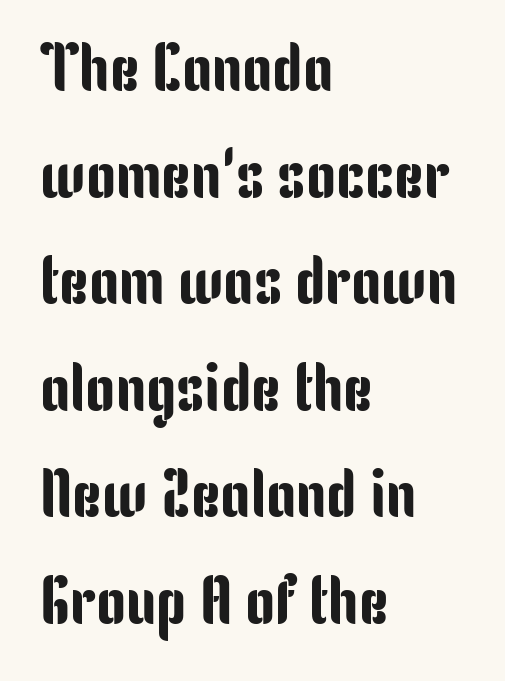
Proportional: the letters do not fall into vertical columns. Is the letter spacing exaggerated? No — it looks like the ordinary default. The typography opts for an upright posture over an oblique one. Layout note: lines flush left. Regarding leading, the lines here are spaced in the standard way.
